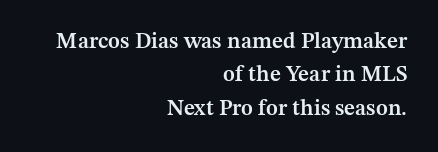
{"italic": "no", "bold": "semi", "underline": "no", "align": "right", "line_spacing": "normal", "line_spacing_ratio": 1.52, "letter_spacing": "normal", "letter_spacing_em": 0.0, "glyph_px": 22}
